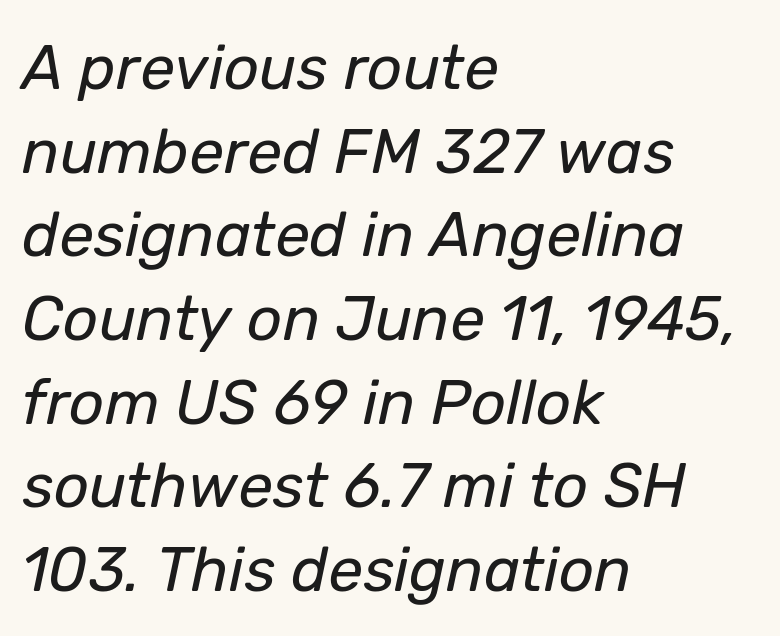
Q: Is the text bold? A: No.
Q: Is the text italic (slanted)? A: Yes, it leans right by about 12 degrees.
Q: Is the text underlined? A: No.
Q: How is the paragraph aligned? A: Left-aligned.
Q: Is the spacing between letters normal or unusually wide? A: Normal.
Q: Is the spacing between lines tight, normal or loose? A: Normal.
Q: Width (condensed, normal, or wide)? A: Normal.
Q: Stroke contrast? A: Low.
Q: x-height? A: Medium.
Q: Monospaced? A: No.
